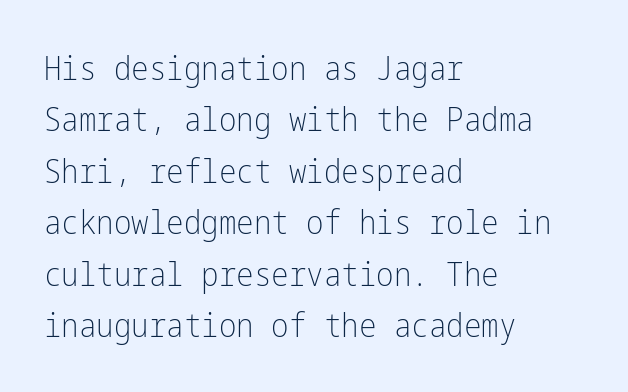
The letters look calm and open, with moderate or lighter stems. What stands out about the letter spacing? Nothing — it is the standard amount. The letters stand upright; this is a roman face. The designer went with a sans here, leaving each stem footless.
